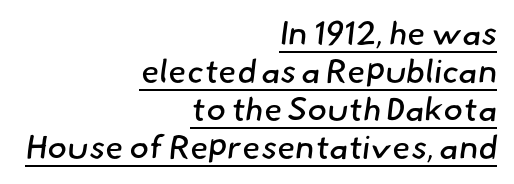
Q: Is the text bold? A: No.
Q: Is the typeface a serif or a sans-serif typeface? A: Sans-serif.
Q: Is the text underlined? A: Yes.
Q: How is the paragraph aligned? A: Right-aligned.
Q: Is the spacing between letters normal or unusually wide? A: Normal.
Q: Is the spacing between lines tight, normal or loose? A: Tight.
Q: Width (condensed, normal, or wide)? A: Normal.
Q: Stroke contrast? A: Low.
Q: x-height? A: Small.
Q: Monospaced? A: No.
